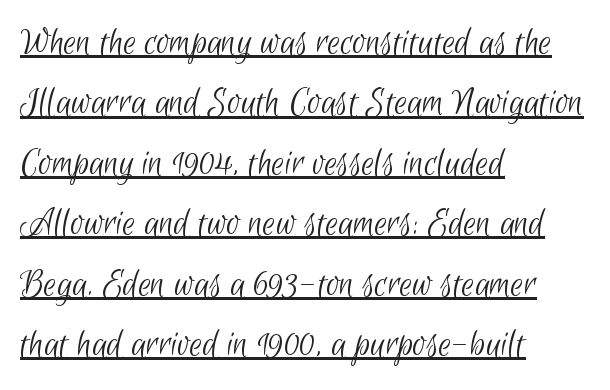
{"serif": "no", "bold": "no", "weight": "light", "width": "condensed", "stroke_contrast": "low", "x_height": "small", "monospaced": "no", "underline": "yes", "align": "left", "line_spacing": "normal", "line_spacing_ratio": 1.51, "letter_spacing": "normal", "letter_spacing_em": 0.0, "glyph_px": 40}
